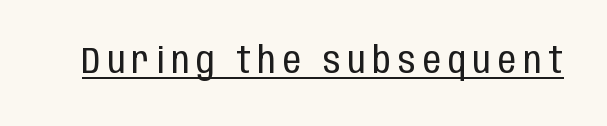
Q: Is the text bold? A: No.
Q: Is the text italic (slanted)? A: No, it is upright.
Q: Is the typeface a serif or a sans-serif typeface? A: Sans-serif.
Q: Is the text underlined? A: Yes.
Q: Is the spacing between letters normal or unusually wide? A: Unusually wide.
Q: Width (condensed, normal, or wide)? A: Condensed.
Q: Stroke contrast? A: Low.
Q: x-height? A: Large.
Q: Monospaced? A: No.
